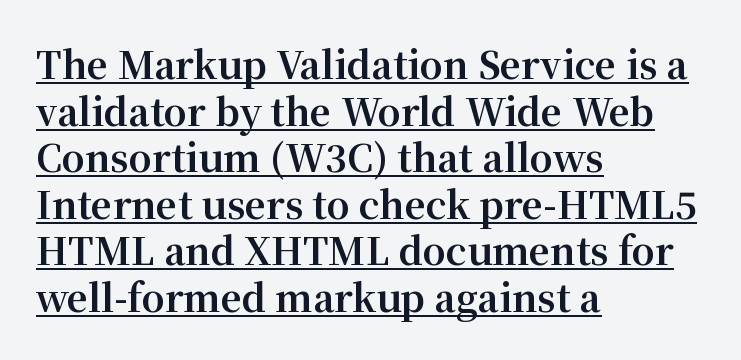
This rendering uses left alignment, leaving the right contour irregular. No italicization has been applied; the sample stays upright. Notice how descenders clear the ascenders below comfortably — that's standard leading. Typesetter's note: full bold, strokes at maximum text heaviness. The designer went with a serif here, giving each stem small feet.
